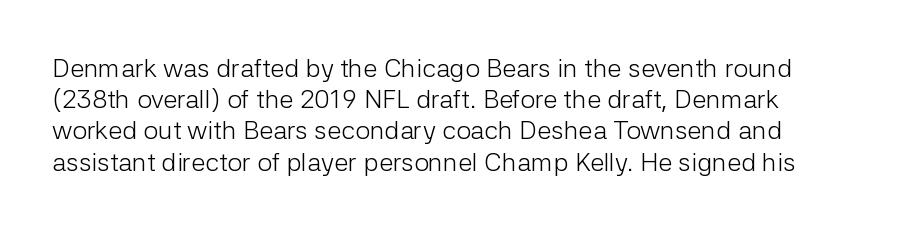
{"italic": "no", "bold": "no", "underline": "no", "align": "left", "line_spacing_ratio": 1.2, "letter_spacing": "normal", "letter_spacing_em": 0.0, "glyph_px": 26}
